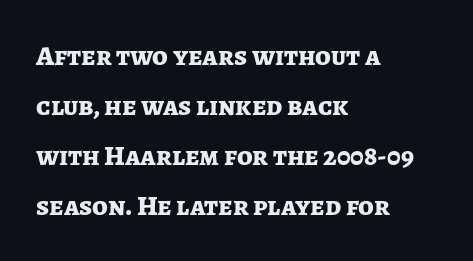
Q: Is the text bold? A: Yes.
Q: Is the text italic (slanted)? A: No, it is upright.
Q: Is the typeface a serif or a sans-serif typeface? A: Sans-serif.
Q: Is the text underlined? A: No.
Q: How is the paragraph aligned? A: Left-aligned.
Q: Is the spacing between letters normal or unusually wide? A: Normal.
Q: Width (condensed, normal, or wide)? A: Normal.
Q: Stroke contrast? A: Low.
Q: x-height? A: Medium.
Q: Monospaced? A: No.
